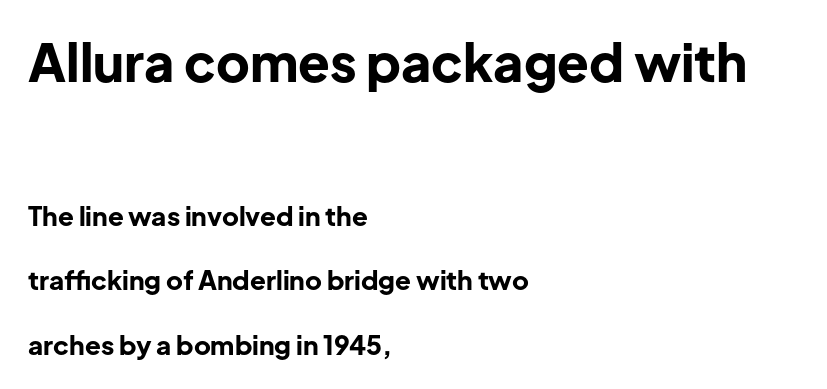
{"serif": "no", "italic": "no", "bold": "yes", "weight": "bold", "width": "normal", "stroke_contrast": "low", "x_height": "medium", "monospaced": "no", "underline": "no", "align": "left", "line_spacing": "loose", "line_spacing_ratio": 2.48, "letter_spacing": "normal", "letter_spacing_em": 0.0, "larger_block": "first", "size_ratio": 2.0, "glyph_px": 52}
